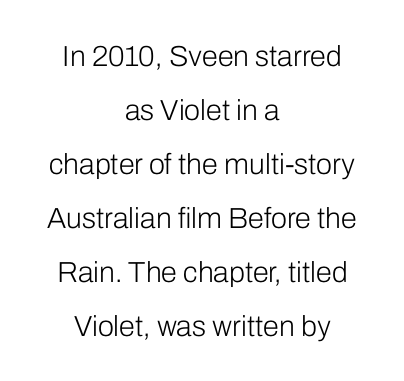
Q: Is the text bold? A: No.
Q: Is the text italic (slanted)? A: No, it is upright.
Q: Is the typeface a serif or a sans-serif typeface? A: Sans-serif.
Q: Is the text underlined? A: No.
Q: How is the paragraph aligned? A: Centered.
Q: Is the spacing between letters normal or unusually wide? A: Normal.
Q: Width (condensed, normal, or wide)? A: Normal.
Q: Stroke contrast? A: Low.
Q: x-height? A: Medium.
Q: Monospaced? A: No.
